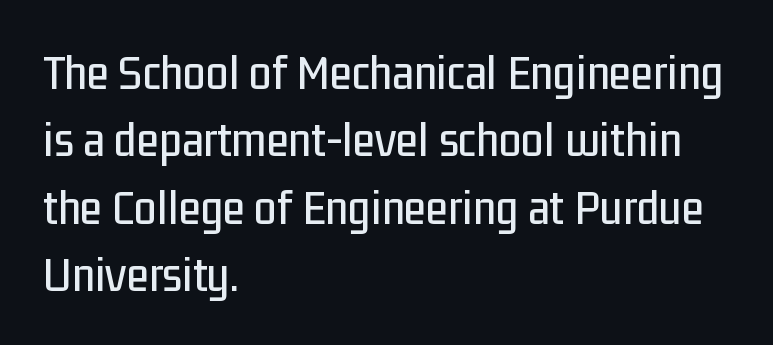
The image shows 51 px condensed sans-serif type, upright; set left-aligned, normal line spacing (1.32x), normal letter spacing, not underlined; low stroke contrast and a medium x-height.
